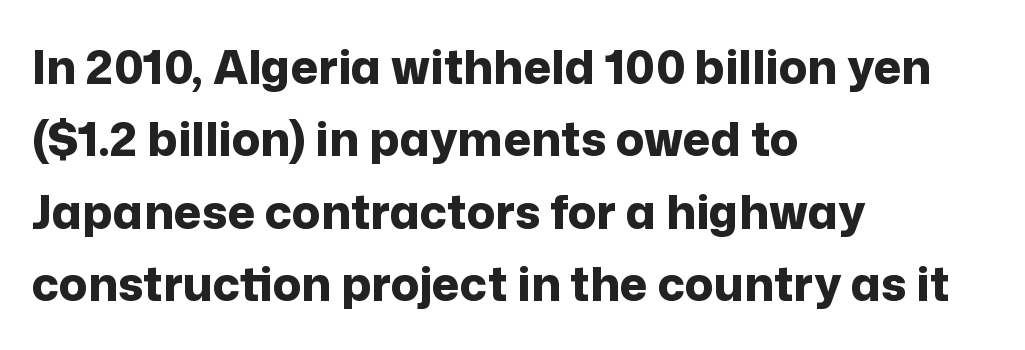
{"serif": "no", "italic": "no", "bold": "yes", "weight": "bold", "width": "normal", "stroke_contrast": "low", "x_height": "medium", "monospaced": "no", "underline": "no", "align": "left", "line_spacing": "normal", "line_spacing_ratio": 1.54, "letter_spacing": "normal", "letter_spacing_em": 0.0, "glyph_px": 47}
